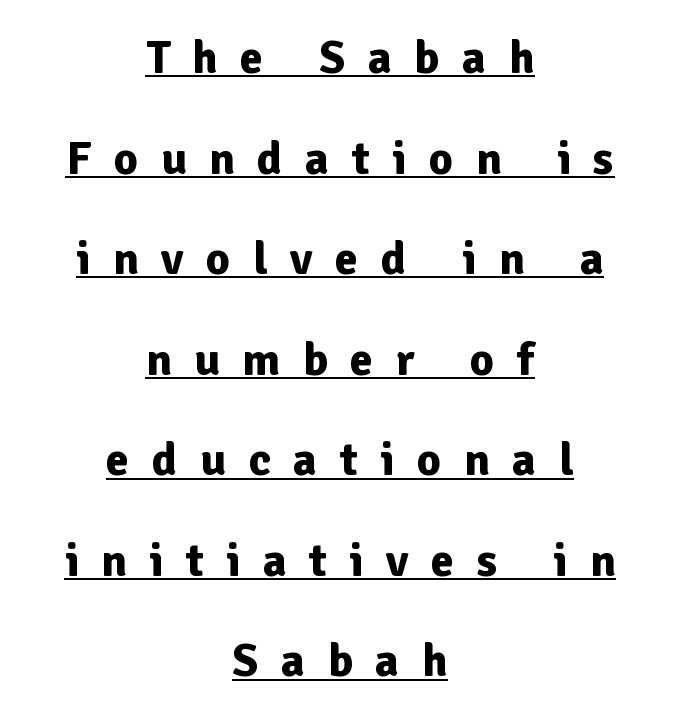
The lines in this sample share a center point and differ in where they start and stop. In designer terms, the underline attribute is active on this setting. Proportional: the letters do not fall into vertical columns. No feet cap the strokes, marking this as sans-serif type. Reading down the column, the eye jumps a long way to each next line.
